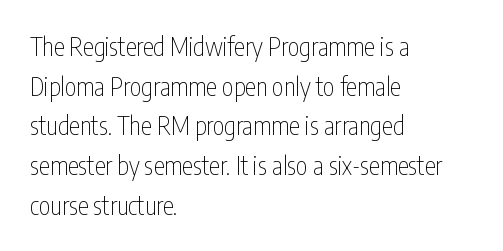
Q: Is the text bold? A: No.
Q: Is the text italic (slanted)? A: No, it is upright.
Q: Is the text underlined? A: No.
Q: How is the paragraph aligned? A: Left-aligned.
Q: Is the spacing between letters normal or unusually wide? A: Normal.
Q: Is the spacing between lines tight, normal or loose? A: Normal.
